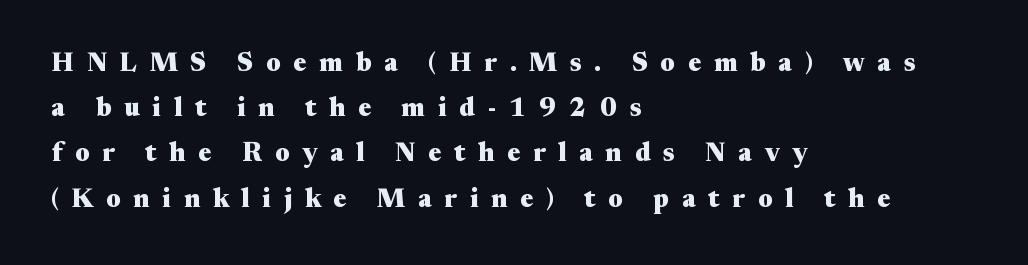
The typesetting leans heavy: a genuine bold. Typeset ragged right — the left edge is the straight one. Compared with typical body copy, the letter spacing here is much looser. Lines of text with bare space underneath. It's the straight-up-and-down kind of type.
